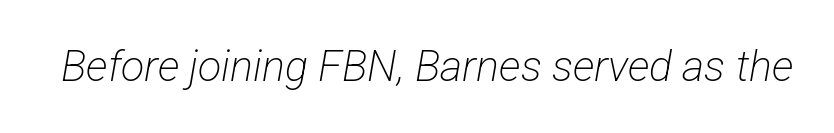
The image shows 43 px light, condensed sans-serif type; set normal letter spacing, not underlined; low stroke contrast and a medium x-height.
